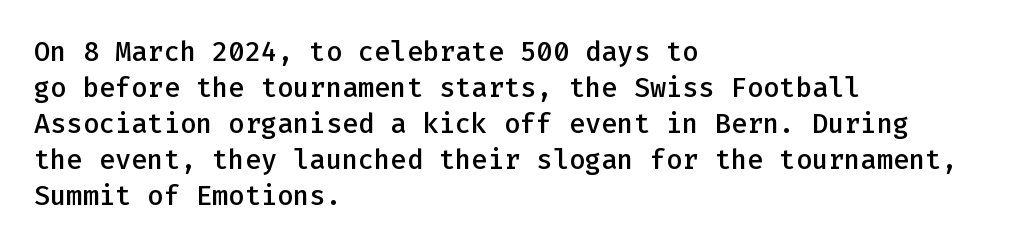
Q: Is the text bold? A: Semi-bold.
Q: Is the text italic (slanted)? A: No, it is upright.
Q: Is the text underlined? A: No.
Q: How is the paragraph aligned? A: Left-aligned.
Q: Is the spacing between letters normal or unusually wide? A: Normal.
Q: Is the spacing between lines tight, normal or loose? A: Normal.
